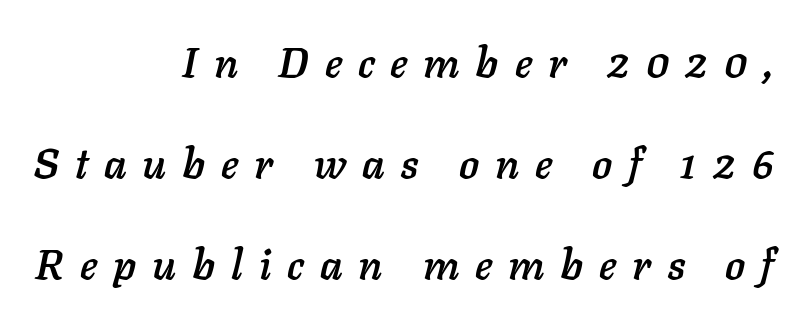
The image shows 42 px text type, italic (leaning right); set right-aligned, loose line spacing (2.4x), unusually wide letter spacing (+0.38 em), not underlined; low stroke contrast and a medium x-height.
